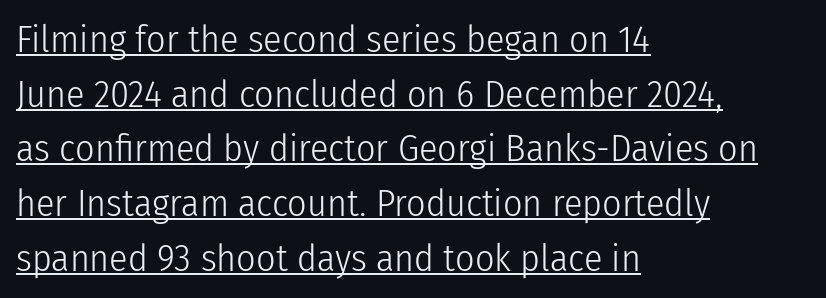
Q: Is the text bold? A: No.
Q: Is the text italic (slanted)? A: No, it is upright.
Q: Is the typeface a serif or a sans-serif typeface? A: Sans-serif.
Q: Is the text underlined? A: Yes.
Q: How is the paragraph aligned? A: Left-aligned.
Q: Is the spacing between letters normal or unusually wide? A: Normal.
Q: Is the spacing between lines tight, normal or loose? A: Normal.
Q: Width (condensed, normal, or wide)? A: Condensed.
Q: Stroke contrast? A: Low.
Q: x-height? A: Medium.
Q: Monospaced? A: No.
